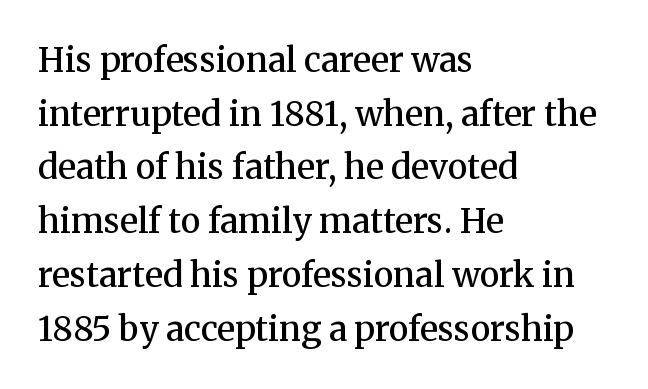
{"serif": "yes", "italic": "no", "bold": "semi", "weight": "semibold", "width": "normal", "stroke_contrast": "medium", "x_height": "medium", "monospaced": "no", "underline": "no", "align": "left", "line_spacing": "normal", "line_spacing_ratio": 1.58, "letter_spacing": "normal", "letter_spacing_em": 0.0, "glyph_px": 34}
